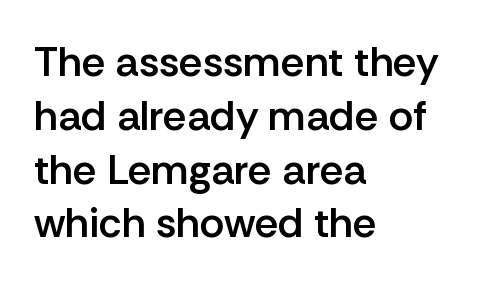
{"serif": "no", "italic": "no", "bold": "semi", "weight": "semibold", "width": "normal", "stroke_contrast": "low", "x_height": "medium", "monospaced": "no", "underline": "no", "align": "left", "line_spacing": "normal", "line_spacing_ratio": 1.28, "letter_spacing": "normal", "letter_spacing_em": 0.0, "glyph_px": 42}
